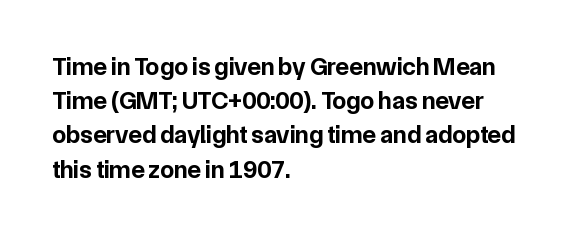
The lines in this sample share a left origin and differ only in where they stop. Summary of vertical rhythm: regular, with standard interline spacing. Italic: no, the glyphs are upright roman. The letterforms sit shoulder to shoulder at normal distance. Set as a true bold cut, around the 700 mark. The baseline area is clear.
